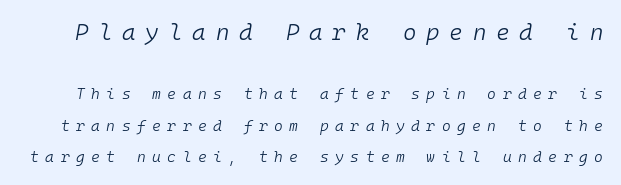
Compare the two chunks: the upper has the greater cap height. Stroke mass is kept to a normal reading level or below. Italic? Definitely — the glyphs are oblique. Short note: letters widely spaced. The line-height multiplier appears high, well above default.
